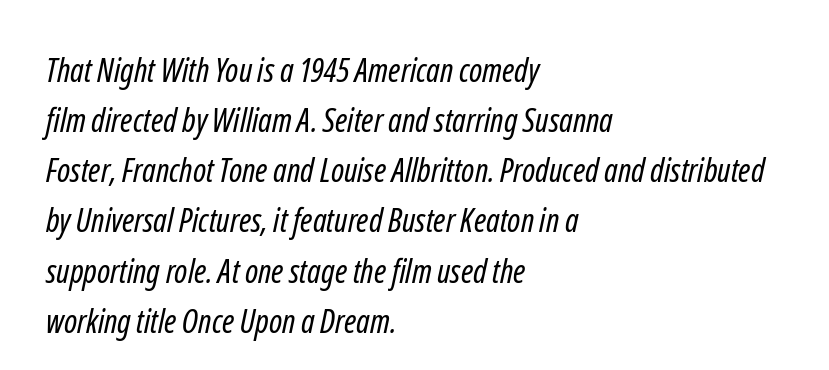
Q: Is the text bold? A: No.
Q: Is the typeface a serif or a sans-serif typeface? A: Sans-serif.
Q: Is the text underlined? A: No.
Q: How is the paragraph aligned? A: Left-aligned.
Q: Is the spacing between letters normal or unusually wide? A: Normal.
Q: Is the spacing between lines tight, normal or loose? A: Normal.
Q: Width (condensed, normal, or wide)? A: Condensed.
Q: Stroke contrast? A: Low.
Q: x-height? A: Medium.
Q: Monospaced? A: No.
